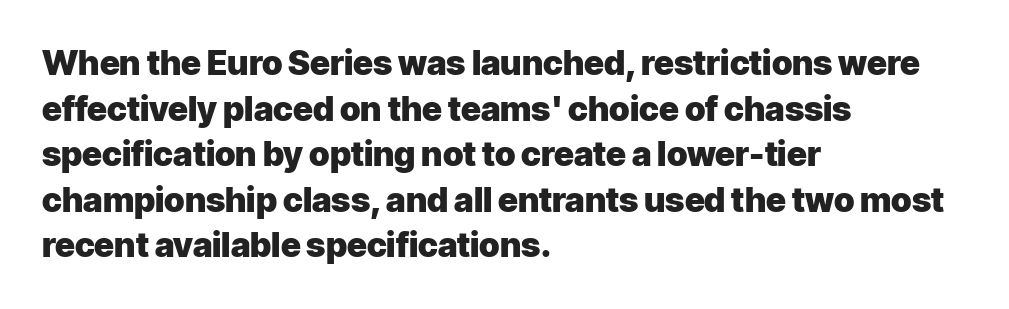
Q: Is the text bold? A: Yes.
Q: Is the text italic (slanted)? A: No, it is upright.
Q: Is the typeface a serif or a sans-serif typeface? A: Sans-serif.
Q: Is the text underlined? A: No.
Q: How is the paragraph aligned? A: Left-aligned.
Q: Is the spacing between letters normal or unusually wide? A: Normal.
Q: Is the spacing between lines tight, normal or loose? A: Normal.
Q: Width (condensed, normal, or wide)? A: Normal.
Q: Stroke contrast? A: Low.
Q: x-height? A: Medium.
Q: Monospaced? A: No.
